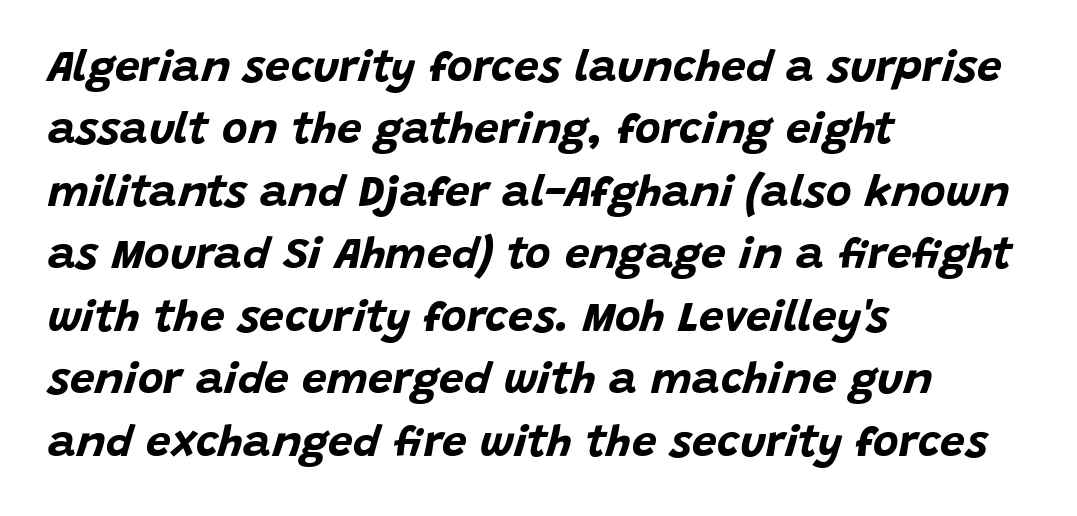
{"italic": "yes", "lean": "right", "slant_degrees": 15, "bold": "yes", "weight": "bold", "width": "normal", "stroke_contrast": "low", "x_height": "large", "monospaced": "no", "underline": "no", "align": "left", "line_spacing": "normal", "line_spacing_ratio": 1.42, "letter_spacing": "normal", "letter_spacing_em": 0.0, "glyph_px": 44}
